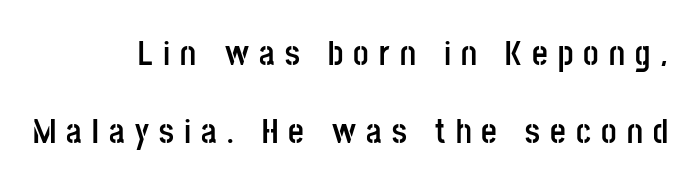
Q: Is the text bold? A: Yes.
Q: Is the text italic (slanted)? A: No, it is upright.
Q: Is the typeface a serif or a sans-serif typeface? A: Sans-serif.
Q: Is the text underlined? A: No.
Q: How is the paragraph aligned? A: Right-aligned.
Q: Is the spacing between letters normal or unusually wide? A: Unusually wide.
Q: Is the spacing between lines tight, normal or loose? A: Loose.
Q: Width (condensed, normal, or wide)? A: Condensed.
Q: Stroke contrast? A: Low.
Q: x-height? A: Large.
Q: Monospaced? A: No.
